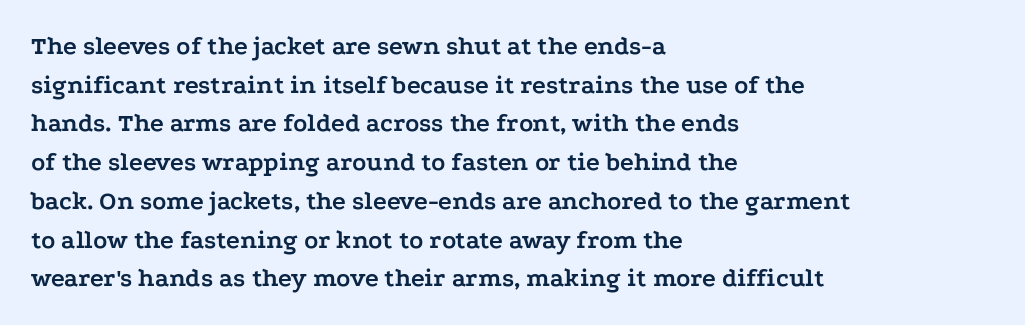
{"italic": "no", "bold": "yes", "underline": "no", "align": "left", "line_spacing": "normal", "line_spacing_ratio": 1.49, "letter_spacing": "normal", "letter_spacing_em": 0.0, "glyph_px": 26}
